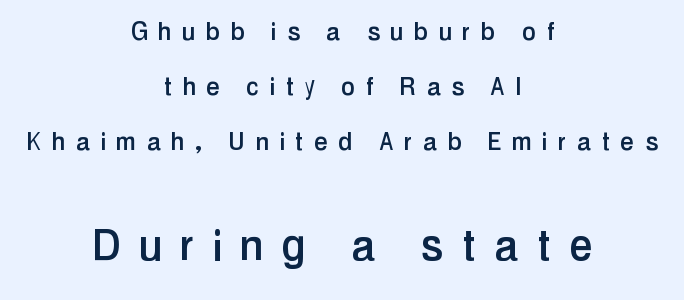
The image shows 52 px condensed sans-serif type, upright; set centered, line spacing 1.83x, unusually wide letter spacing (+0.39 em), not underlined; the second (bottom) block is 1.73x larger; low stroke contrast and a medium x-height.
